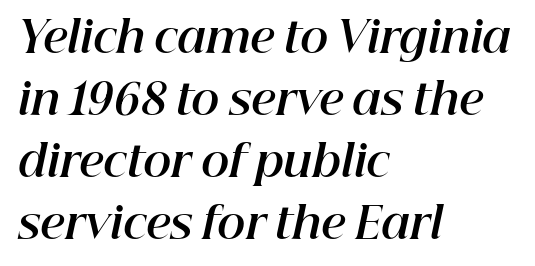
{"italic": "yes", "lean": "right", "slant_degrees": 12, "bold": "yes", "weight": "bold", "width": "normal", "stroke_contrast": "high", "x_height": "medium", "monospaced": "no", "underline": "no", "align": "left", "line_spacing": "normal", "line_spacing_ratio": 1.44, "letter_spacing": "normal", "letter_spacing_em": 0.0, "glyph_px": 43}
